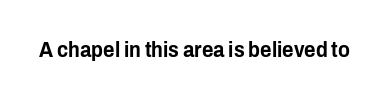
{"italic": "no", "underline": "no", "letter_spacing": "normal", "letter_spacing_em": 0.0, "glyph_px": 22}
